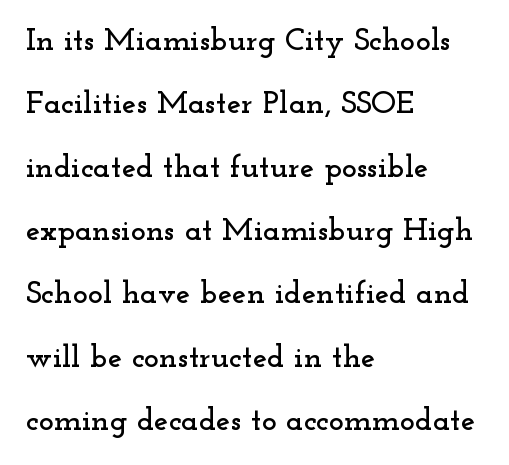
Q: Is the text italic (slanted)? A: No, it is upright.
Q: Is the typeface a serif or a sans-serif typeface? A: Serif.
Q: Is the text underlined? A: No.
Q: How is the paragraph aligned? A: Left-aligned.
Q: Is the spacing between letters normal or unusually wide? A: Normal.
Q: Is the spacing between lines tight, normal or loose? A: Loose.
Q: Width (condensed, normal, or wide)? A: Wide.
Q: Stroke contrast? A: Low.
Q: x-height? A: Small.
Q: Monospaced? A: No.
